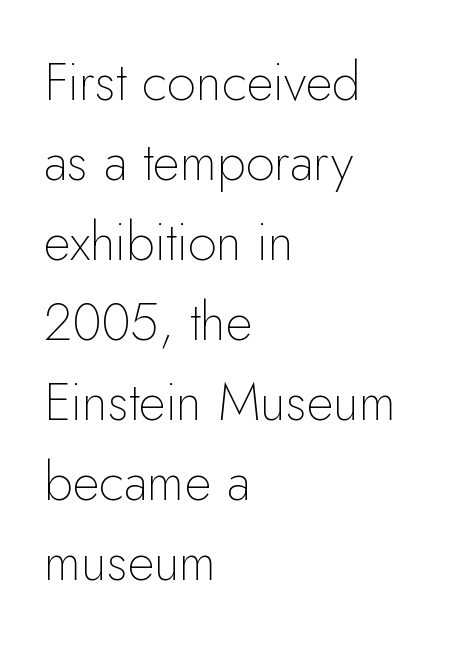
The passage shown is typed in a proportional face where columns would drift. Check under the words: just untouched page. Ascenders rise straight up at ninety degrees. Default kerning and tracking; the words read as compact shapes. A typesetter would label this face a sans.
